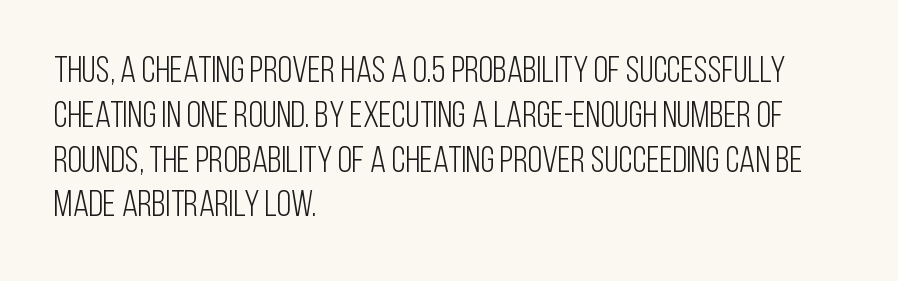
{"serif": "no", "italic": "no", "bold": "no", "weight": "light", "width": "condensed", "stroke_contrast": "low", "x_height": "large", "monospaced": "no", "underline": "no", "align": "left", "line_spacing_ratio": 1.21, "letter_spacing": "normal", "letter_spacing_em": 0.0, "glyph_px": 37}
